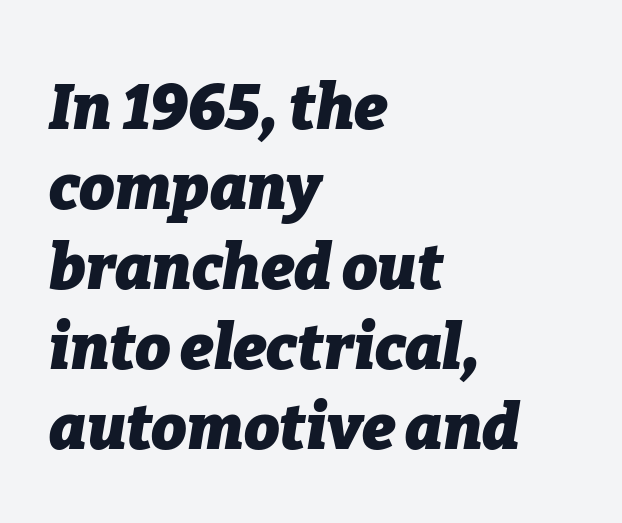
Q: Is the text bold? A: Yes.
Q: Is the text italic (slanted)? A: Yes, it leans right by about 9 degrees.
Q: Is the text underlined? A: No.
Q: How is the paragraph aligned? A: Left-aligned.
Q: Is the spacing between letters normal or unusually wide? A: Normal.
Q: Is the spacing between lines tight, normal or loose? A: Normal.
Q: Width (condensed, normal, or wide)? A: Normal.
Q: Stroke contrast? A: Low.
Q: x-height? A: Medium.
Q: Monospaced? A: No.
